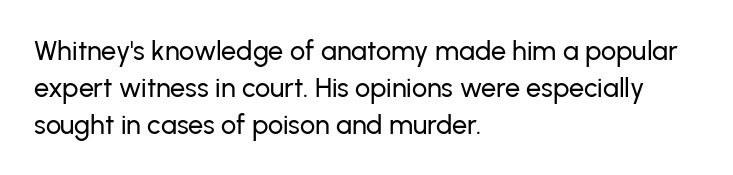
The image shows 27 px text type, upright; set left-aligned, normal line spacing (1.37x), normal letter spacing, not underlined.
